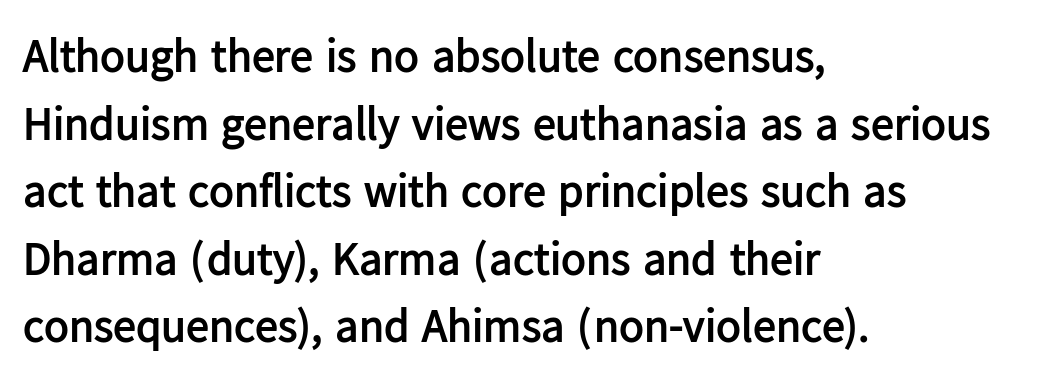
{"serif": "no", "italic": "no", "bold": "yes", "weight": "semibold", "width": "normal", "stroke_contrast": "low", "x_height": "medium", "monospaced": "no", "underline": "no", "align": "left", "line_spacing": "normal", "line_spacing_ratio": 1.47, "letter_spacing": "normal", "letter_spacing_em": 0.0, "glyph_px": 46}
